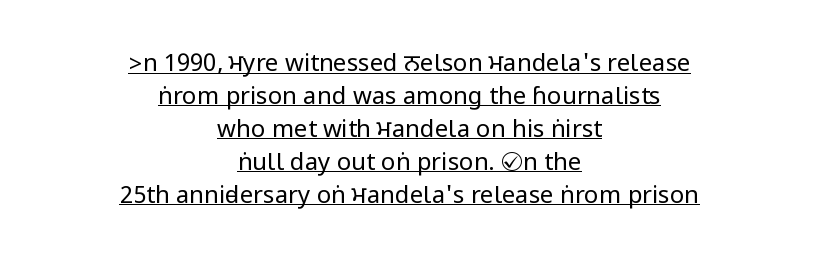
The image shows 24 px text type, upright; set centered, normal line spacing (1.37x), normal letter spacing, underlined.
